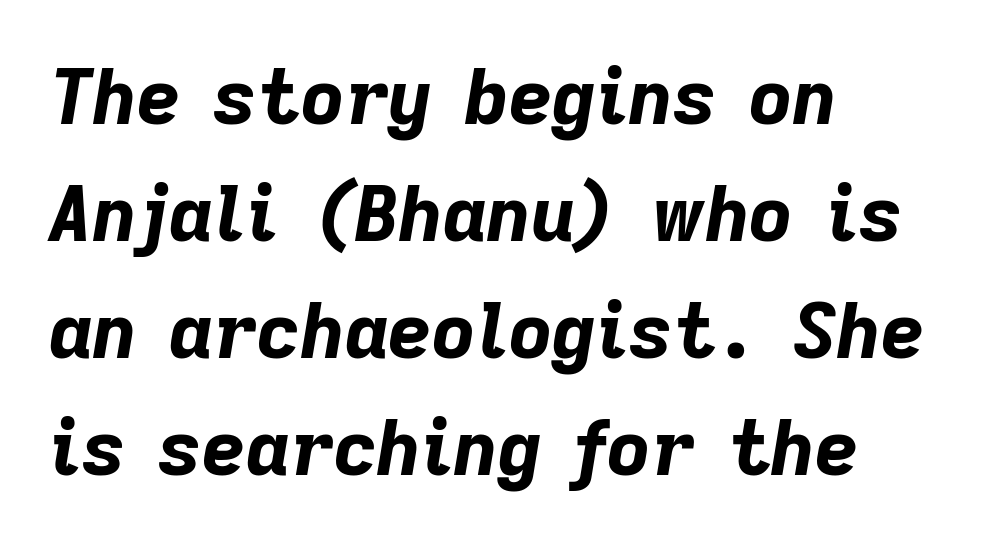
The image shows 76 px bold type, italic (leaning right); set left-aligned, normal line spacing (1.54x), normal letter spacing, not underlined; low stroke contrast and a medium x-height.
